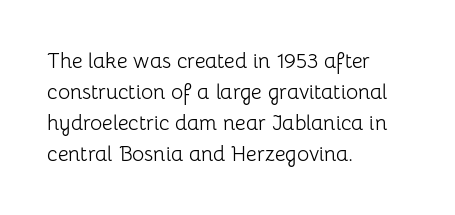
{"italic": "no", "bold": "no", "underline": "no", "align": "left", "line_spacing": "normal", "line_spacing_ratio": 1.47, "letter_spacing": "normal", "letter_spacing_em": 0.0, "glyph_px": 21}
